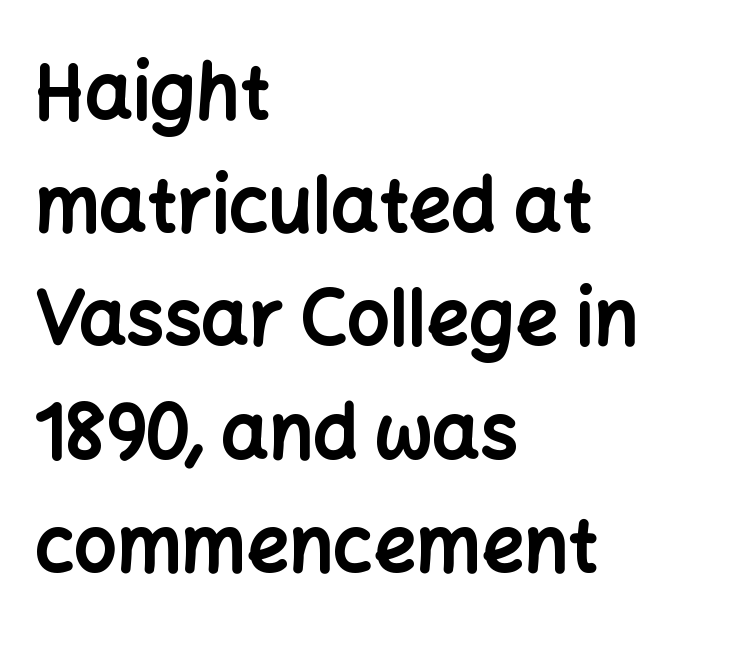
Q: Is the text bold? A: Yes.
Q: Is the text italic (slanted)? A: No, it is upright.
Q: Is the typeface a serif or a sans-serif typeface? A: Sans-serif.
Q: Is the text underlined? A: No.
Q: How is the paragraph aligned? A: Left-aligned.
Q: Is the spacing between letters normal or unusually wide? A: Normal.
Q: Is the spacing between lines tight, normal or loose? A: Normal.
Q: Width (condensed, normal, or wide)? A: Normal.
Q: Stroke contrast? A: Low.
Q: x-height? A: Medium.
Q: Monospaced? A: No.
